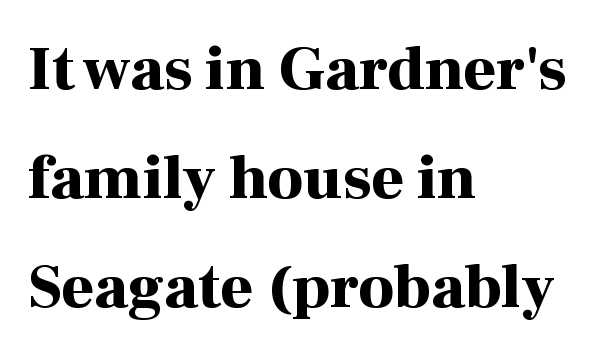
Q: Is the text bold? A: Yes.
Q: Is the text italic (slanted)? A: No, it is upright.
Q: Is the typeface a serif or a sans-serif typeface? A: Serif.
Q: Is the text underlined? A: No.
Q: How is the paragraph aligned? A: Left-aligned.
Q: Is the spacing between letters normal or unusually wide? A: Normal.
Q: Width (condensed, normal, or wide)? A: Normal.
Q: Stroke contrast? A: High.
Q: x-height? A: Medium.
Q: Monospaced? A: No.
